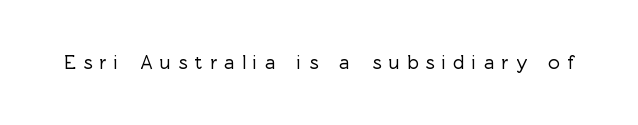
The image shows 20 px text type, upright; set unusually wide letter spacing (+0.36 em), not underlined.
